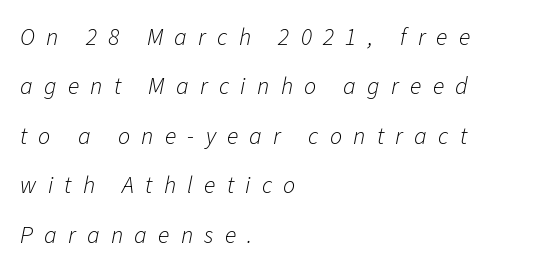
The image shows 24 px text type, italic (leaning right); set left-aligned, loose line spacing (2.06x), unusually wide letter spacing (+0.47 em), not underlined.
